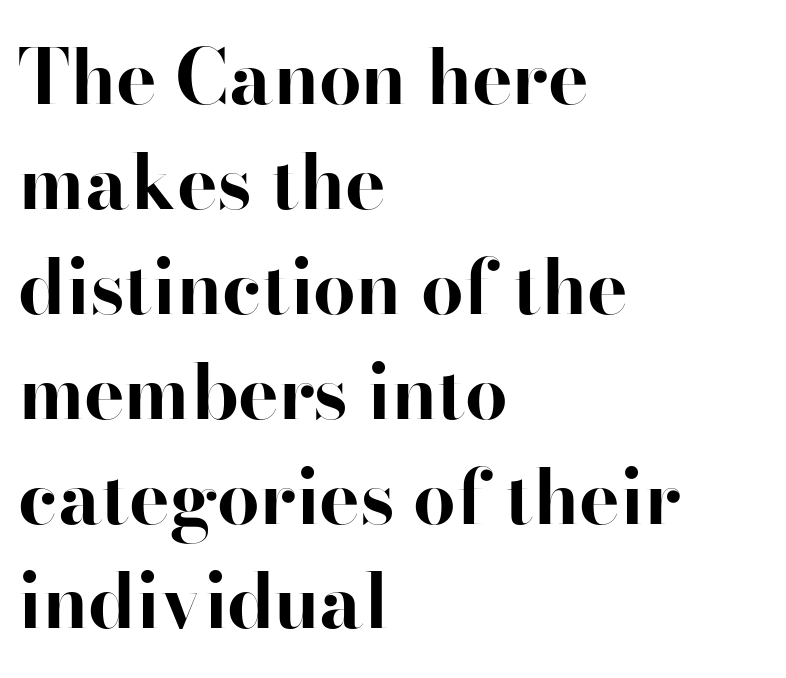
The image shows 76 px bold serif type, upright; set left-aligned, normal line spacing (1.38x), normal letter spacing, not underlined; high stroke contrast and a small x-height.
